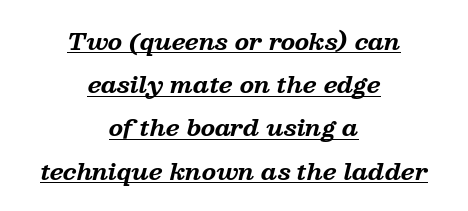
The image shows 23 px bold type, italic (leaning right); set centered, line spacing 1.88x, normal letter spacing, underlined.
